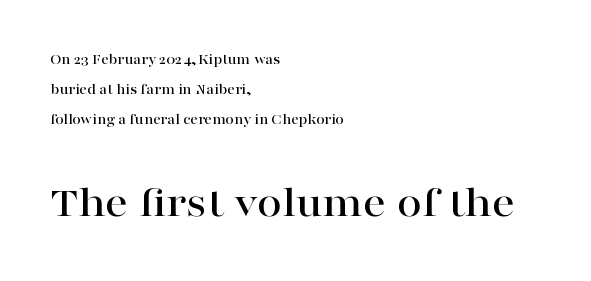
Q: Is the text italic (slanted)? A: No, it is upright.
Q: Is the typeface a serif or a sans-serif typeface? A: Serif.
Q: Is the text underlined? A: No.
Q: How is the paragraph aligned? A: Left-aligned.
Q: Is the spacing between letters normal or unusually wide? A: Normal.
Q: Is the spacing between lines tight, normal or loose? A: Loose.
Q: Which block of text is set in a larger size, the first (top) or the second (bottom)? A: The second (bottom) one.
Q: Width (condensed, normal, or wide)? A: Wide.
Q: Stroke contrast? A: High.
Q: x-height? A: Medium.
Q: Monospaced? A: No.
